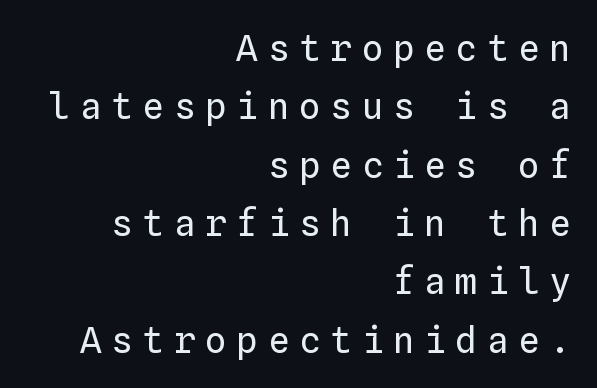
Q: Is the text bold? A: No.
Q: Is the text italic (slanted)? A: No, it is upright.
Q: Is the text underlined? A: No.
Q: How is the paragraph aligned? A: Right-aligned.
Q: Is the spacing between letters normal or unusually wide? A: Unusually wide.
Q: Is the spacing between lines tight, normal or loose? A: Normal.
Q: Width (condensed, normal, or wide)? A: Normal.
Q: Stroke contrast? A: Low.
Q: x-height? A: Medium.
Q: Monospaced? A: Yes.
